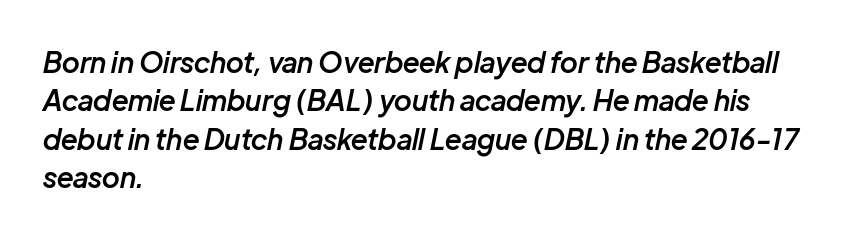
The image shows 28 px semibold type, italic (leaning right); set left-aligned, normal line spacing (1.37x), normal letter spacing, not underlined; low stroke contrast and a medium x-height.
